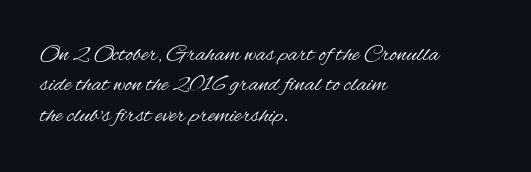
Q: Is the text bold? A: No.
Q: Is the text italic (slanted)? A: Yes.
Q: Is the text underlined? A: No.
Q: How is the paragraph aligned? A: Left-aligned.
Q: Is the spacing between letters normal or unusually wide? A: Normal.
Q: Is the spacing between lines tight, normal or loose? A: Normal.
